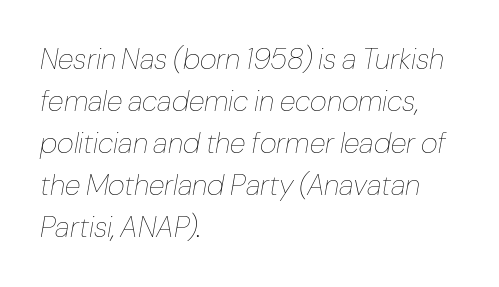
Q: Is the text bold? A: No.
Q: Is the text italic (slanted)? A: Yes, it leans right by about 10 degrees.
Q: Is the text underlined? A: No.
Q: How is the paragraph aligned? A: Left-aligned.
Q: Is the spacing between letters normal or unusually wide? A: Normal.
Q: Is the spacing between lines tight, normal or loose? A: Normal.
Q: Width (condensed, normal, or wide)? A: Normal.
Q: Stroke contrast? A: Low.
Q: x-height? A: Medium.
Q: Monospaced? A: No.
